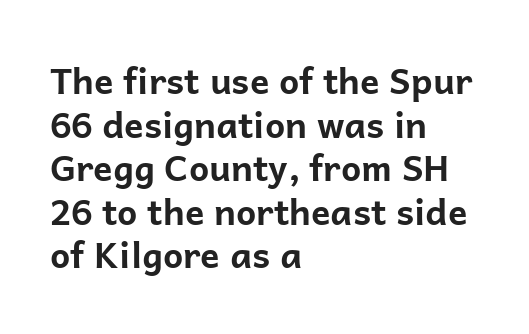
Q: Is the text bold? A: Yes.
Q: Is the text italic (slanted)? A: No, it is upright.
Q: Is the typeface a serif or a sans-serif typeface? A: Sans-serif.
Q: Is the text underlined? A: No.
Q: How is the paragraph aligned? A: Left-aligned.
Q: Is the spacing between letters normal or unusually wide? A: Normal.
Q: Width (condensed, normal, or wide)? A: Normal.
Q: Stroke contrast? A: Low.
Q: x-height? A: Medium.
Q: Monospaced? A: No.
